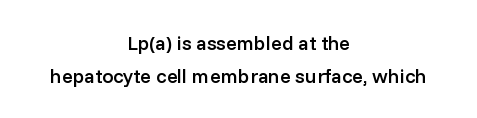
{"italic": "no", "bold": "semi", "underline": "no", "align": "center", "line_spacing": "normal", "line_spacing_ratio": 1.65, "letter_spacing": "normal", "letter_spacing_em": 0.0, "glyph_px": 20}
